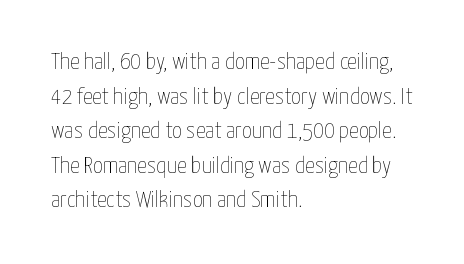
{"italic": "no", "bold": "no", "underline": "no", "align": "left", "line_spacing": "normal", "line_spacing_ratio": 1.44, "letter_spacing": "normal", "letter_spacing_em": 0.0, "glyph_px": 24}
